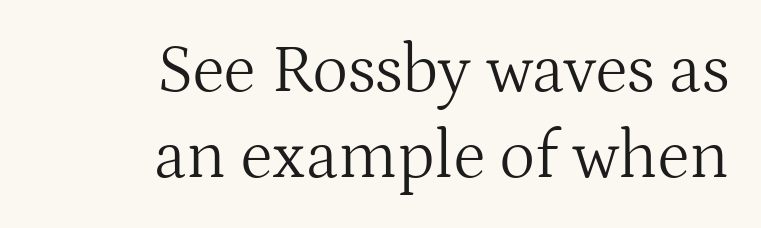
Rule under the text: the space is simply empty. Here the designer chose a conventional face with non-uniform glyph widths. Students, note that the glyphs here touch the page at normal intervals. The lines in this sample share a right terminus and differ only in where they begin.
